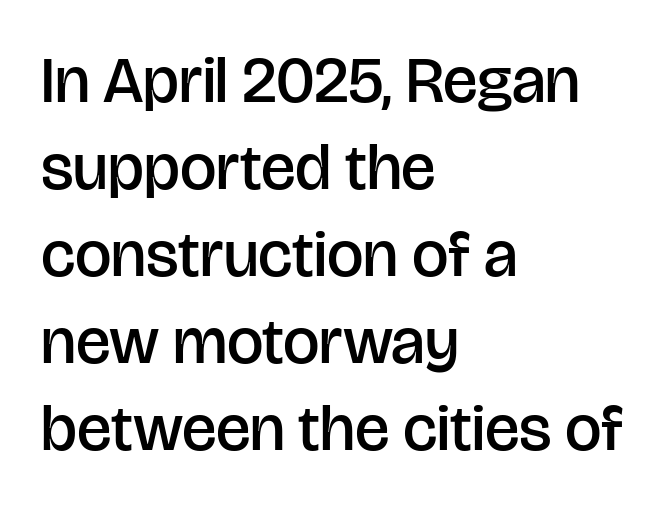
{"serif": "no", "italic": "no", "bold": "semi", "weight": "semibold", "width": "normal", "stroke_contrast": "low", "x_height": "large", "monospaced": "no", "underline": "no", "align": "left", "line_spacing": "normal", "line_spacing_ratio": 1.34, "letter_spacing": "normal", "letter_spacing_em": 0.0, "glyph_px": 65}
